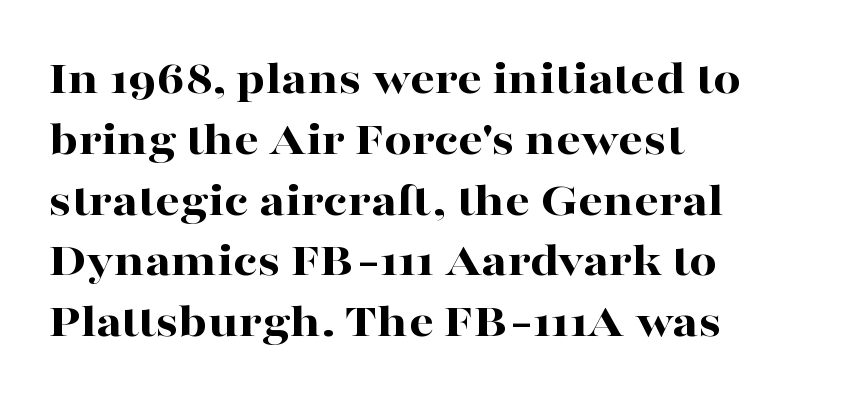
Q: Is the text bold? A: Yes.
Q: Is the text italic (slanted)? A: No, it is upright.
Q: Is the typeface a serif or a sans-serif typeface? A: Serif.
Q: Is the text underlined? A: No.
Q: How is the paragraph aligned? A: Left-aligned.
Q: Is the spacing between letters normal or unusually wide? A: Normal.
Q: Width (condensed, normal, or wide)? A: Wide.
Q: Stroke contrast? A: High.
Q: x-height? A: Medium.
Q: Monospaced? A: No.
